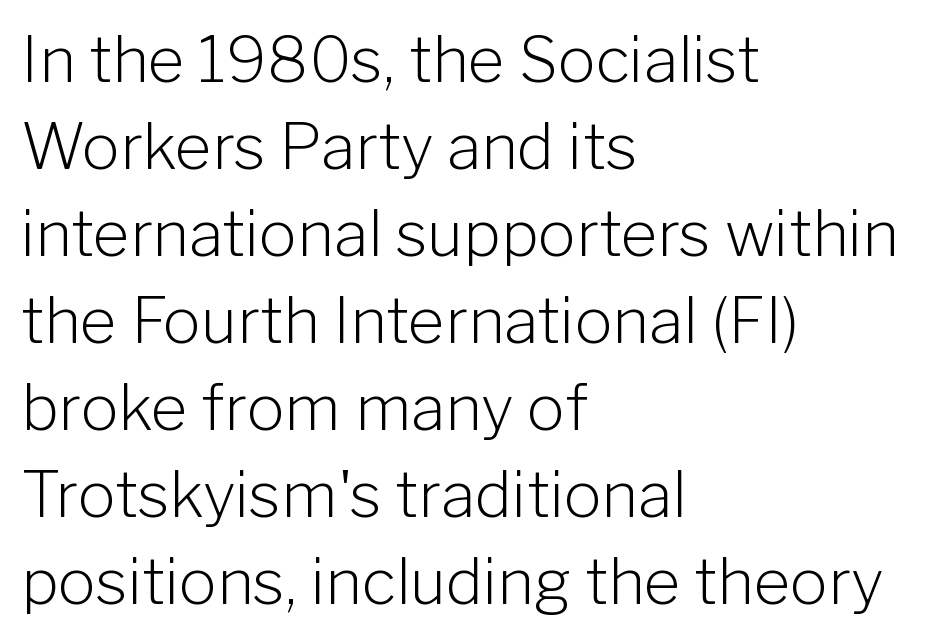
The zone under the glyphs is completely vacant. The gaps between neighbouring characters are ordinary and unremarkable. How would I describe the line gaps? Plain and ordinary. If you drew a line through each stem, it would be perfectly vertical. These lines are composed in type without serifs.
